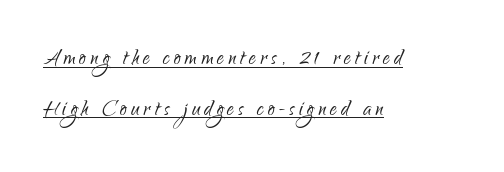
Notice how a bar underscores the lettering throughout. Reading down the block, your eye returns to a fixed left position each line. Weight: not bold — regular or lighter.
